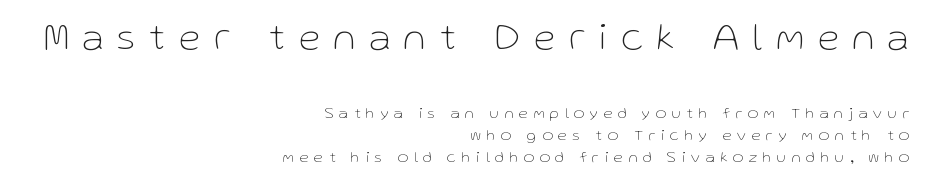
The image shows 39 px thin sans-serif type, upright; set right-aligned, normal line spacing (1.36x), unusually wide letter spacing (+0.36 em), not underlined; the first (top) block is 2.44x larger; low stroke contrast and a medium x-height.
